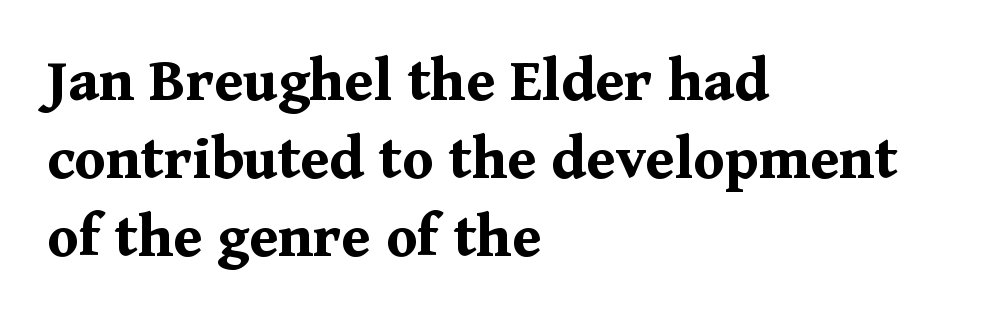
The image shows 64 px bold serif type, upright; set left-aligned, line spacing 1.22x, normal letter spacing, not underlined; medium stroke contrast and a medium x-height.
